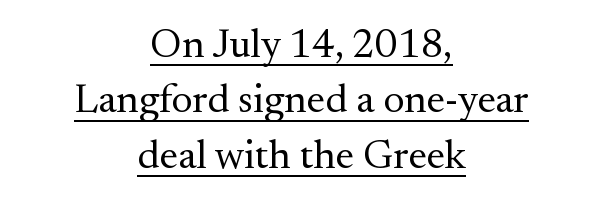
The image shows 41 px regular-weight serif type, upright; set centered, normal line spacing (1.35x), normal letter spacing, underlined; medium stroke contrast and a small x-height.
